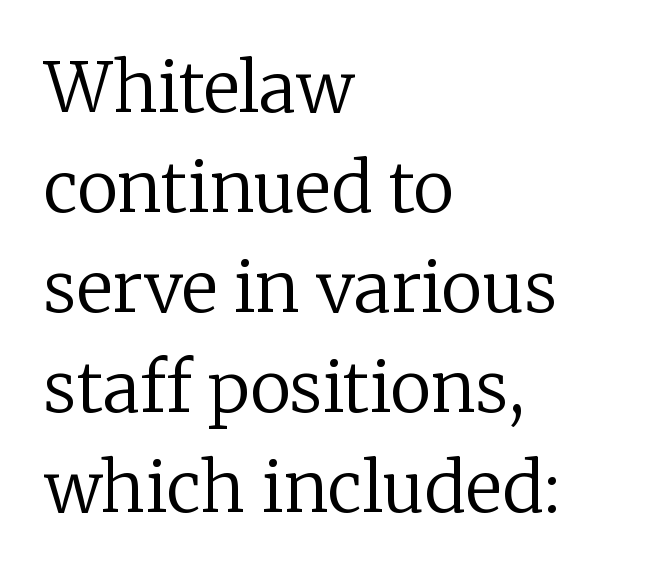
A serif font was chosen for this passage. Compared with a typical body face, this is equally light or lighter still. Students, note that the glyphs here touch the page at normal intervals. Visually the block forms a straight wall on the left and a jagged coastline on the right.
